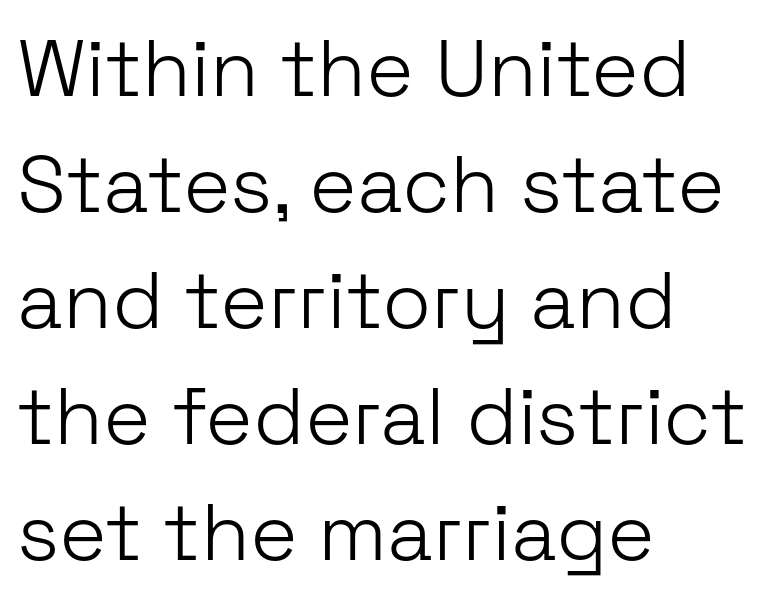
Q: Is the text bold? A: No.
Q: Is the text italic (slanted)? A: No, it is upright.
Q: Is the typeface a serif or a sans-serif typeface? A: Sans-serif.
Q: Is the text underlined? A: No.
Q: How is the paragraph aligned? A: Left-aligned.
Q: Is the spacing between letters normal or unusually wide? A: Normal.
Q: Is the spacing between lines tight, normal or loose? A: Normal.
Q: Width (condensed, normal, or wide)? A: Normal.
Q: Stroke contrast? A: Low.
Q: x-height? A: Medium.
Q: Monospaced? A: No.
